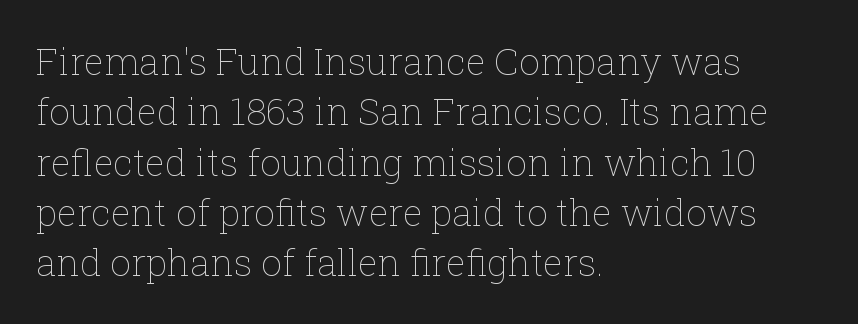
The passage shown is not bold in any degree. This is roman type, the default non-slanted kind. Do the characters align in a grid? No, the font is proportional. One-word summary of the alignment: left. Does extra space separate the letters? No, they use regular spacing. Students, observe: this is what conventionally led text looks like.
